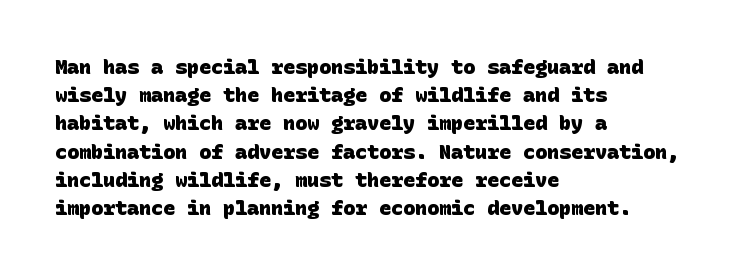
The horizontal fit of the characters is conventional and even. The letters are bold, with thick, heavy strokes. What's the leading like? Ordinary, nothing unusual. The specimen omits any rule beneath the text block's lines.
